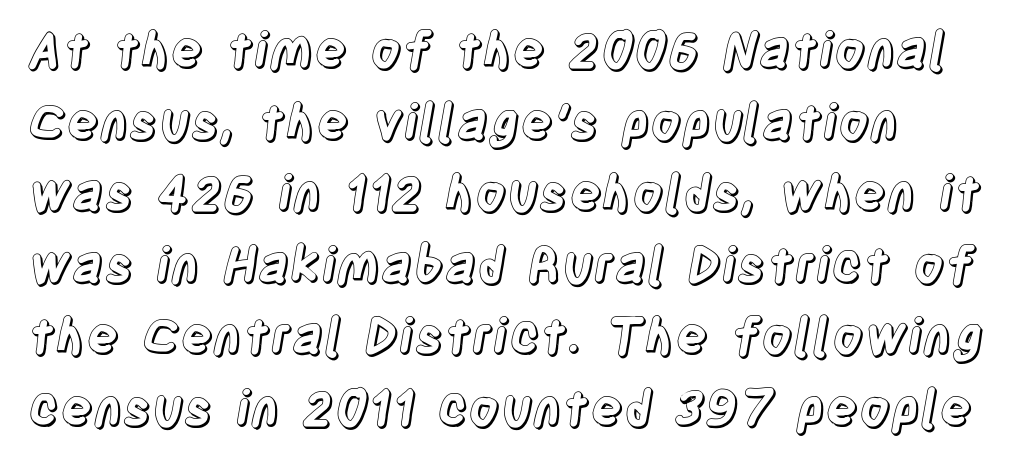
The image shows 49 px condensed type; set normal line spacing (1.46x), normal letter spacing, not underlined; a large x-height.
